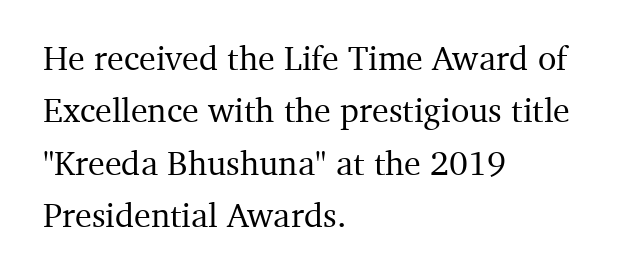
Is this a sans? No — the strokes have serifs. This sample has the flowing, uneven cadence of proportional lettering. Unlike italic type, these characters show no tilt at all. In terms of letterspacing, this is plain default setting.
